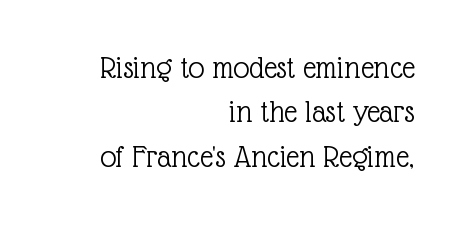
A quiet, ordinary-to-light weight characterises the typeface. Default kerning and tracking; the words read as compact shapes. Varying glyph widths throughout — classic text-font behaviour. Is there any slant? The stems are plumb. Whoever set this chose a conventional vertical rhythm. Reading down the block, your eye finds every line finishing at a fixed right position.
